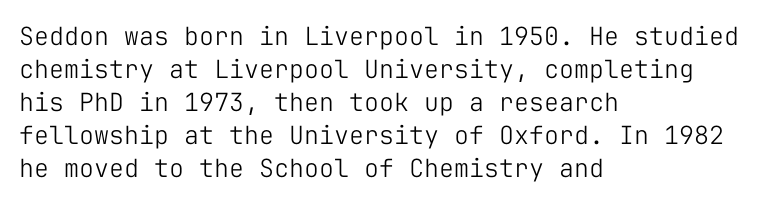
The image shows 25 px text type, upright; set left-aligned, normal line spacing (1.32x), normal letter spacing, not underlined.
